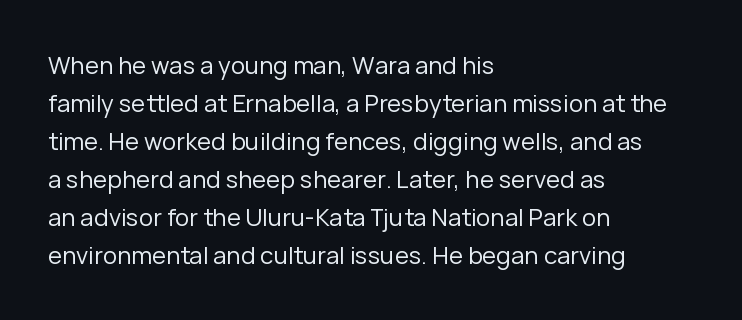
Q: Is the text bold? A: No.
Q: Is the text italic (slanted)? A: No, it is upright.
Q: Is the text underlined? A: No.
Q: How is the paragraph aligned? A: Left-aligned.
Q: Is the spacing between letters normal or unusually wide? A: Normal.
Q: Is the spacing between lines tight, normal or loose? A: Normal.
